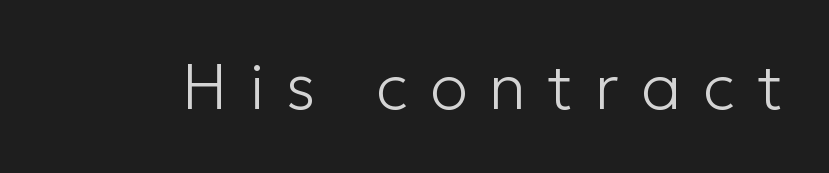
Q: Is the text bold? A: No.
Q: Is the text italic (slanted)? A: No, it is upright.
Q: Is the typeface a serif or a sans-serif typeface? A: Sans-serif.
Q: Is the text underlined? A: No.
Q: Is the spacing between letters normal or unusually wide? A: Unusually wide.
Q: Width (condensed, normal, or wide)? A: Normal.
Q: Stroke contrast? A: Low.
Q: x-height? A: Medium.
Q: Monospaced? A: No.
